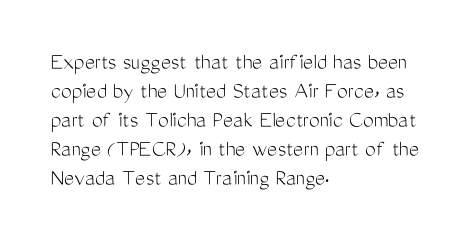
The strokes carry an ordinary text weight at most. Default kerning and tracking; the words read as compact shapes. The gap between lines stays unmarked. Does the lettering tilt? It doesn't — this is upright.
